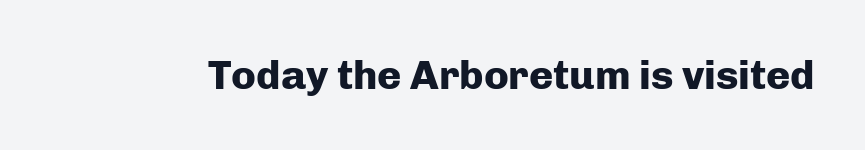
Q: Is the text bold? A: Yes.
Q: Is the text italic (slanted)? A: No, it is upright.
Q: Is the typeface a serif or a sans-serif typeface? A: Sans-serif.
Q: Is the text underlined? A: No.
Q: Is the spacing between letters normal or unusually wide? A: Normal.
Q: Width (condensed, normal, or wide)? A: Normal.
Q: Stroke contrast? A: Low.
Q: x-height? A: Medium.
Q: Monospaced? A: No.
